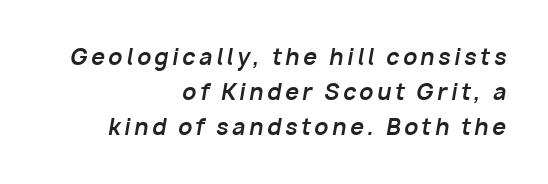
Q: Is the text bold? A: Yes.
Q: Is the text italic (slanted)? A: Yes, it leans right by about 10 degrees.
Q: Is the text underlined? A: No.
Q: How is the paragraph aligned? A: Right-aligned.
Q: Is the spacing between lines tight, normal or loose? A: Normal.
